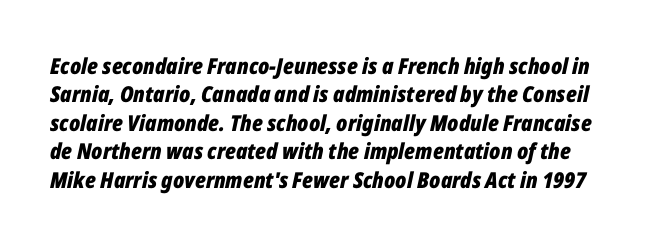
Students, this is bold: see how much ink each stroke carries. The type is set solid horizontally, with unmodified tracking. Observe the lean: these are italic letterforms. Glance below the letters and you will spot only blank space. The block of text has a typical density, with ordinary space between rows.
